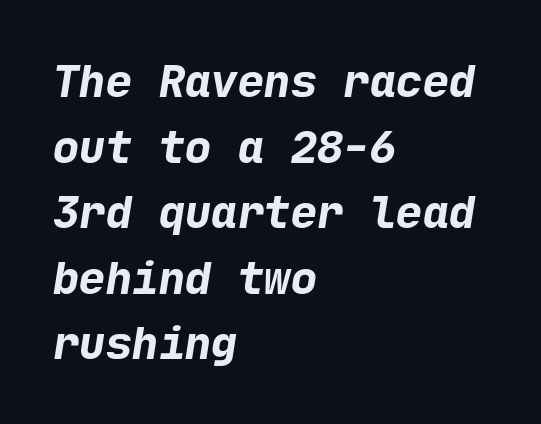
{"serif": "no", "bold": "yes", "weight": "bold", "width": "normal", "stroke_contrast": "low", "x_height": "medium", "underline": "no", "align": "left", "line_spacing": "normal", "line_spacing_ratio": 1.49, "letter_spacing": "normal", "letter_spacing_em": 0.0, "glyph_px": 44}
